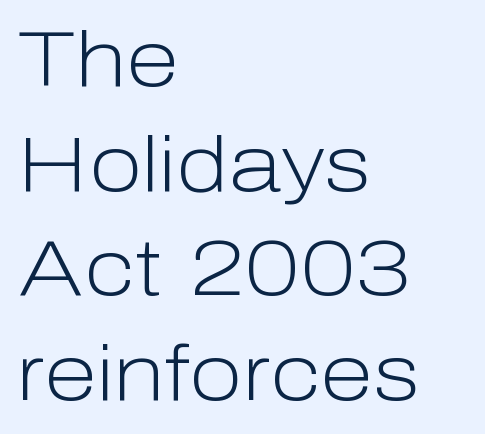
Type style note: lacks serifs. No heavy texture on the line: the type isn't bold. Characters follow at the spacing the type designer built in. Interline gaps are of average width in this sample.
